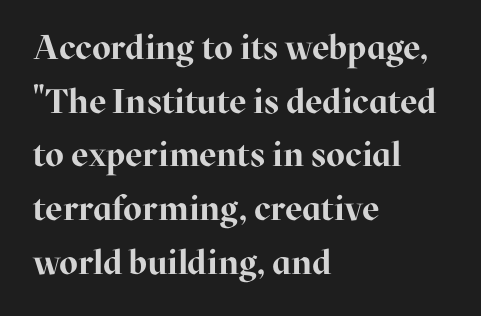
Baseline-to-baseline distance is the conventional proportion of letter height. The letterforms sit shoulder to shoulder at normal distance. The glyphs in this specimen are seriffed. Check under the words: just untouched page.
